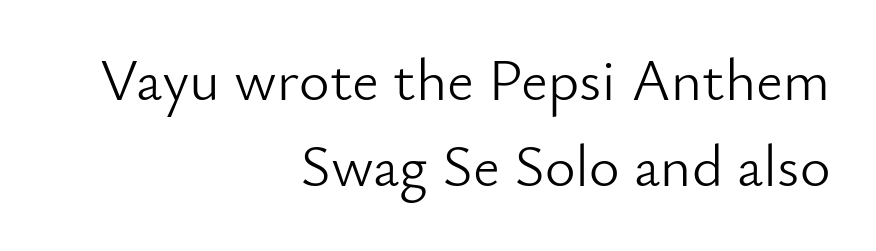
How are the letters spaced? Ordinarily, with no added tracking. Upright lettering throughout. The gap between lines stays unmarked. The text block is weighted toward the right margin, trailing off unevenly leftward.
